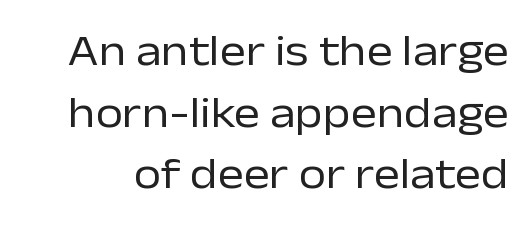
Q: Is the text bold? A: No.
Q: Is the text italic (slanted)? A: No, it is upright.
Q: Is the typeface a serif or a sans-serif typeface? A: Sans-serif.
Q: Is the text underlined? A: No.
Q: Is the spacing between letters normal or unusually wide? A: Normal.
Q: Is the spacing between lines tight, normal or loose? A: Normal.
Q: Width (condensed, normal, or wide)? A: Normal.
Q: Stroke contrast? A: Low.
Q: x-height? A: Medium.
Q: Monospaced? A: No.
